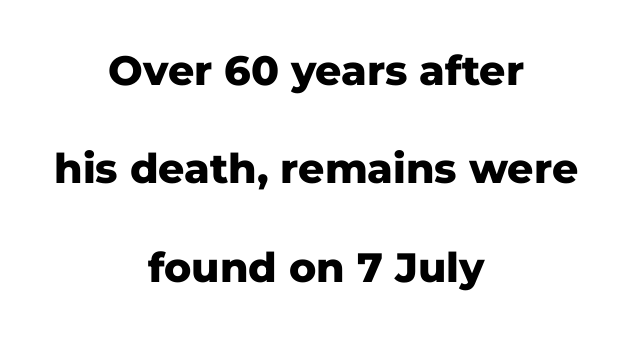
Q: Is the text bold? A: Yes.
Q: Is the text italic (slanted)? A: No, it is upright.
Q: Is the typeface a serif or a sans-serif typeface? A: Sans-serif.
Q: Is the text underlined? A: No.
Q: How is the paragraph aligned? A: Centered.
Q: Is the spacing between letters normal or unusually wide? A: Normal.
Q: Is the spacing between lines tight, normal or loose? A: Loose.
Q: Width (condensed, normal, or wide)? A: Normal.
Q: Stroke contrast? A: Low.
Q: x-height? A: Medium.
Q: Monospaced? A: No.
